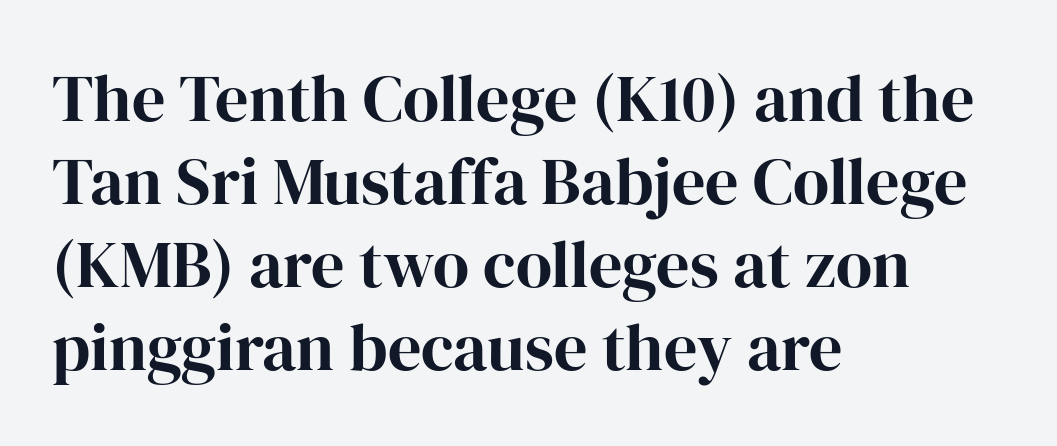
Q: Is the text bold? A: Yes.
Q: Is the text italic (slanted)? A: No, it is upright.
Q: Is the typeface a serif or a sans-serif typeface? A: Serif.
Q: Is the text underlined? A: No.
Q: How is the paragraph aligned? A: Left-aligned.
Q: Is the spacing between letters normal or unusually wide? A: Normal.
Q: Is the spacing between lines tight, normal or loose? A: Normal.
Q: Width (condensed, normal, or wide)? A: Normal.
Q: Stroke contrast? A: High.
Q: x-height? A: Medium.
Q: Monospaced? A: No.
